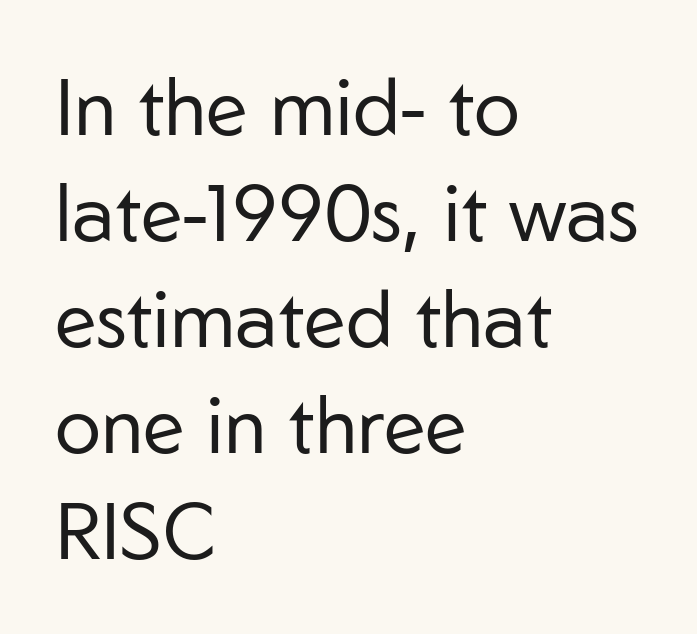
The image shows 78 px regular-weight sans-serif type, upright; set left-aligned, normal line spacing (1.36x), normal letter spacing, not underlined; low stroke contrast and a medium x-height.
